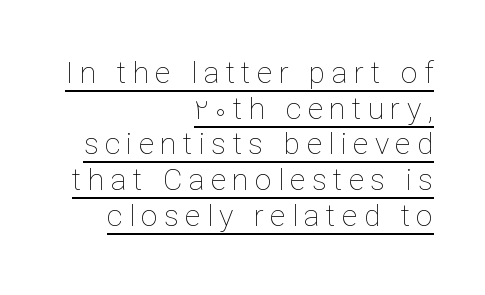
Q: Is the text bold? A: No.
Q: Is the text italic (slanted)? A: No, it is upright.
Q: Is the text underlined? A: Yes.
Q: How is the paragraph aligned? A: Right-aligned.
Q: Is the spacing between letters normal or unusually wide? A: Unusually wide.
Q: Width (condensed, normal, or wide)? A: Normal.
Q: Stroke contrast? A: Low.
Q: x-height? A: Medium.
Q: Monospaced? A: No.
